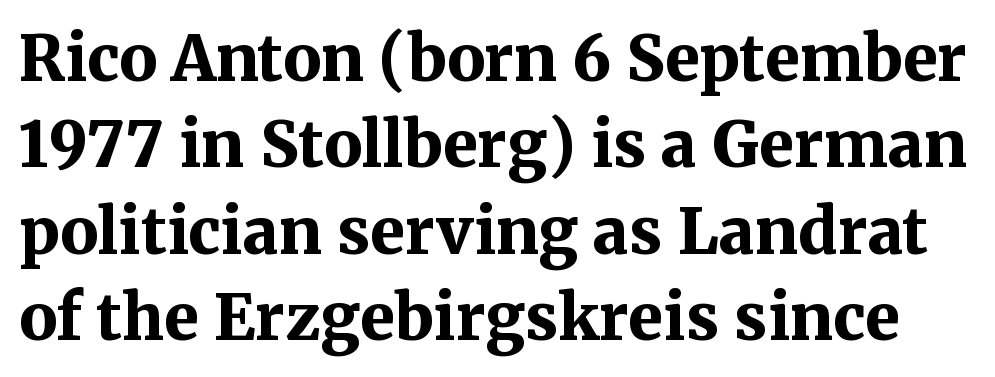
The image shows 63 px bold serif type, upright; set normal line spacing (1.37x), normal letter spacing, not underlined; medium stroke contrast and a medium x-height.
